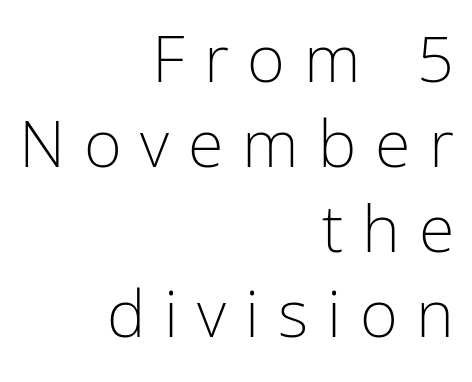
The image shows 65 px light, condensed sans-serif type, upright; set right-aligned, normal line spacing (1.31x), unusually wide letter spacing (+0.29 em), not underlined; low stroke contrast and a medium x-height.
